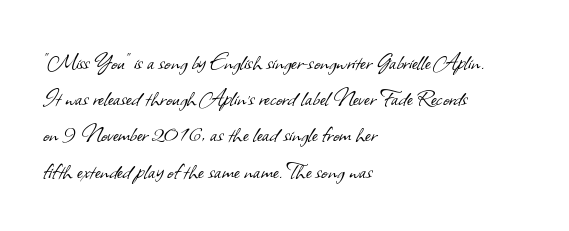
{"bold": "no", "underline": "no", "align": "left", "line_spacing": "normal", "line_spacing_ratio": 1.34, "letter_spacing": "normal", "letter_spacing_em": 0.0, "glyph_px": 27}
